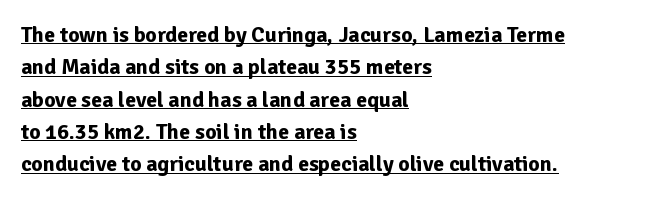
The font's upright variant was chosen for this text. The glyphs have the mass of a bold cut. Underlining? Definitely there. Observe the ordinary spacing: letters are neighbours, not strangers.
